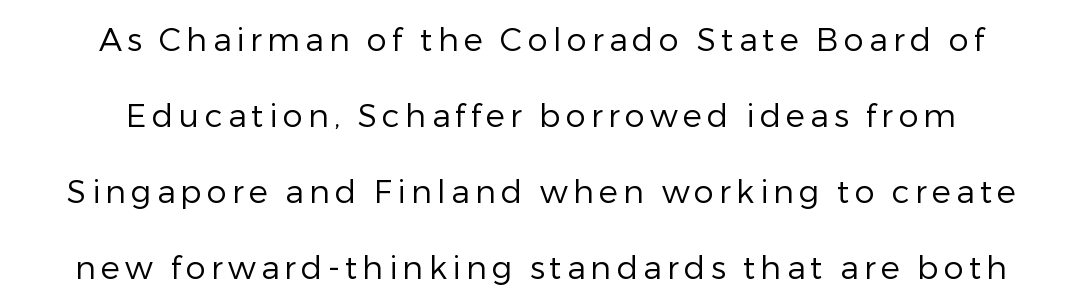
The image shows 32 px regular-weight sans-serif type, upright; set centered, loose line spacing (2.38x), not underlined; low stroke contrast and a medium x-height.
